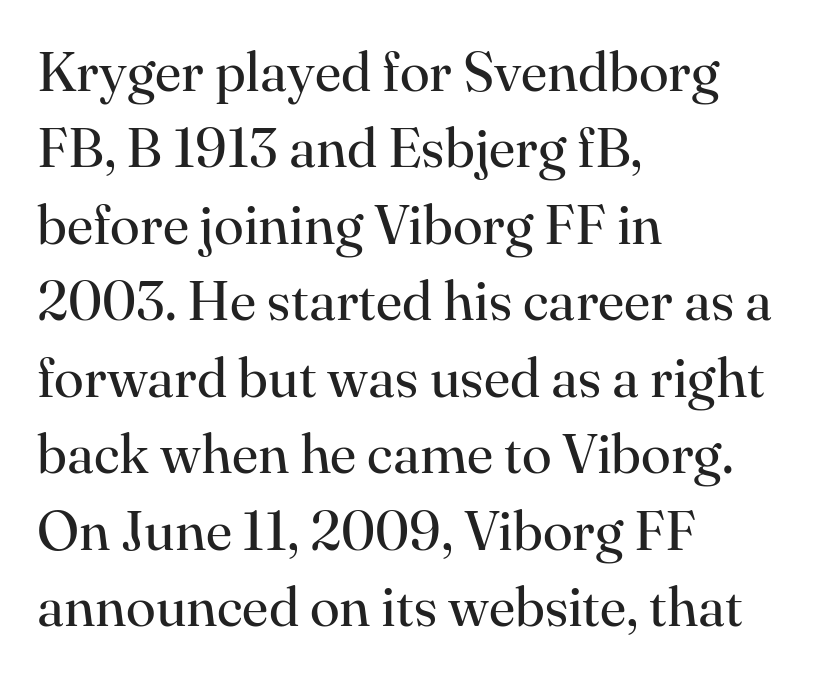
The image shows 55 px regular-weight serif type, upright; set left-aligned, normal line spacing (1.39x), normal letter spacing, not underlined; high stroke contrast and a small x-height.
